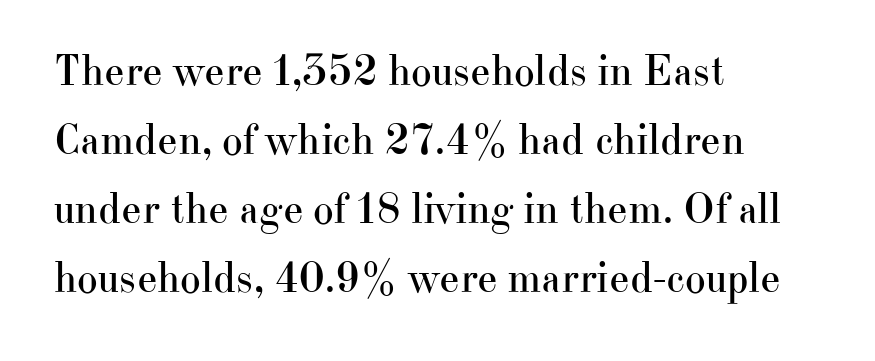
Q: Is the text bold? A: No.
Q: Is the text italic (slanted)? A: No, it is upright.
Q: Is the typeface a serif or a sans-serif typeface? A: Serif.
Q: Is the text underlined? A: No.
Q: How is the paragraph aligned? A: Left-aligned.
Q: Is the spacing between letters normal or unusually wide? A: Normal.
Q: Is the spacing between lines tight, normal or loose? A: Normal.
Q: Width (condensed, normal, or wide)? A: Normal.
Q: Stroke contrast? A: High.
Q: x-height? A: Small.
Q: Monospaced? A: No.
